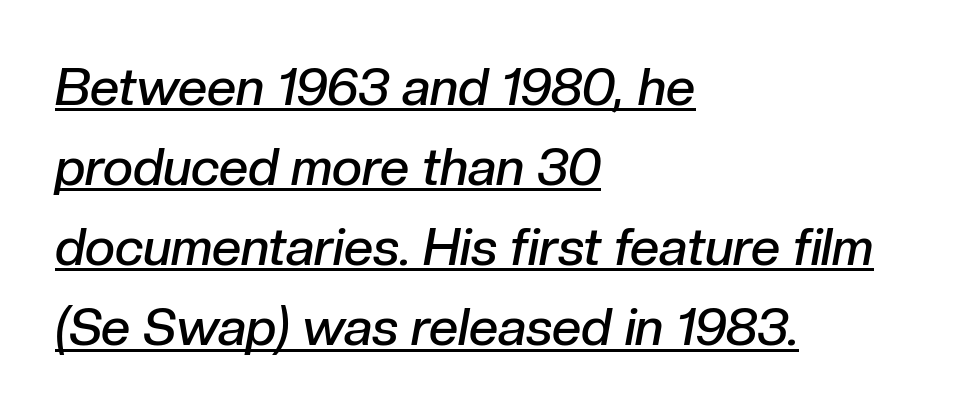
The image shows 52 px semibold type, italic (leaning right); set left-aligned, normal line spacing (1.54x), normal letter spacing, underlined; low stroke contrast and a medium x-height.
